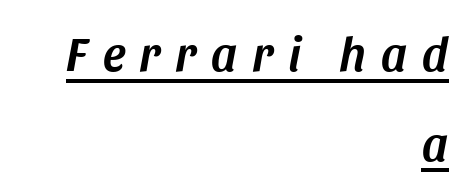
The image shows 48 px text type, italic (leaning right); set right-aligned, line spacing 1.87x, unusually wide letter spacing (+0.31 em), underlined; medium stroke contrast and a large x-height.
